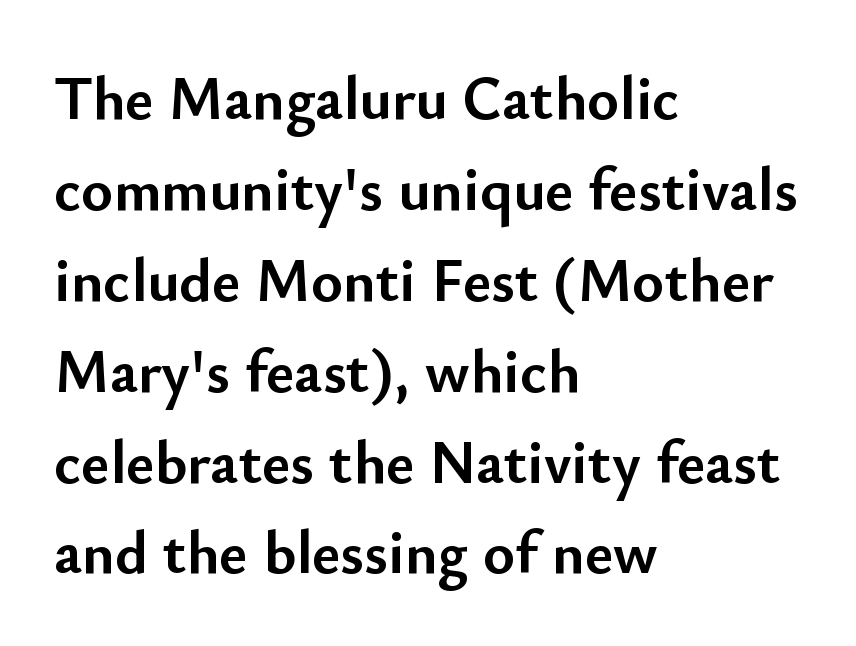
No feet cap the strokes, marking this as sans-serif type. Upright lettering throughout. The area under the type is left untouched. A typesetter would call this proportional, since set widths differ per character.
